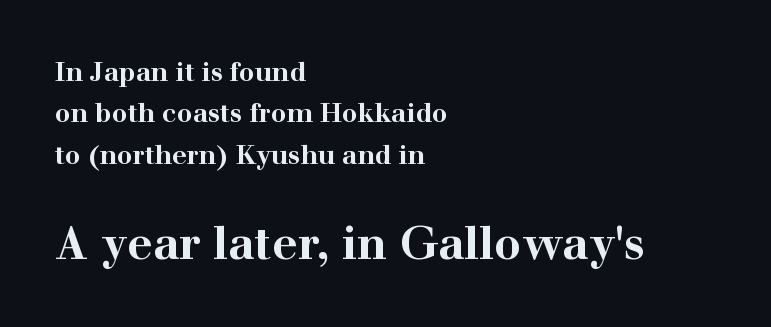
{"serif": "yes", "italic": "no", "bold": "yes", "weight": "bold", "width": "wide", "stroke_contrast": "high", "x_height": "medium", "monospaced": "no", "underline": "no", "align": "left", "line_spacing": "normal", "line_spacing_ratio": 1.59, "letter_spacing": "normal", "letter_spacing_em": 0.0, "larger_block": "second", "size_ratio": 1.73, "glyph_px": 45}
